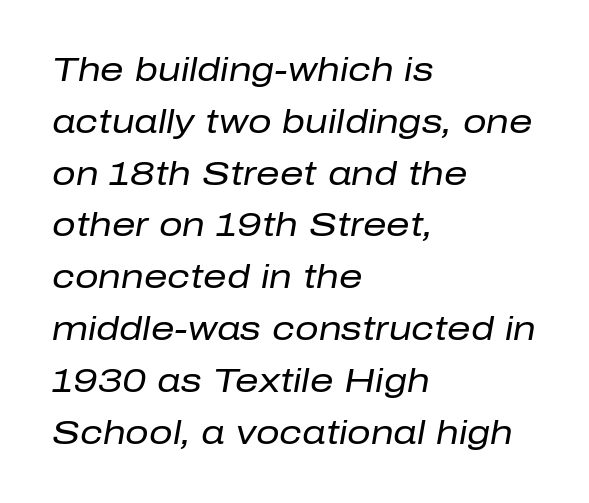
The image shows 33 px regular-weight type, italic (leaning right); set left-aligned, normal line spacing (1.57x), normal letter spacing, not underlined; low stroke contrast and a medium x-height.
